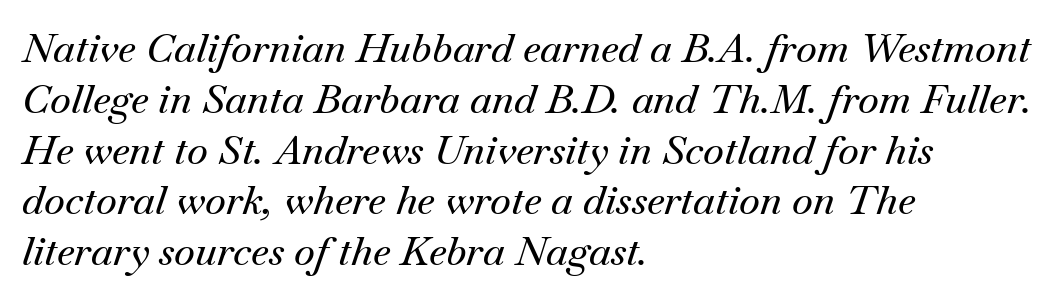
The image shows 40 px serif type, italic (leaning right); set left-aligned, normal line spacing (1.27x), normal letter spacing, not underlined; medium stroke contrast and a small x-height.
